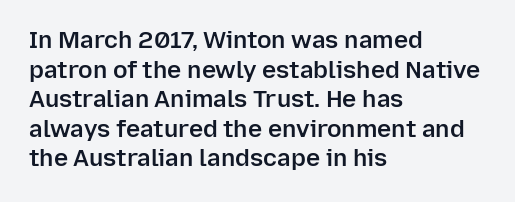
Q: Is the text bold? A: Semi-bold.
Q: Is the text italic (slanted)? A: No, it is upright.
Q: Is the text underlined? A: No.
Q: How is the paragraph aligned? A: Left-aligned.
Q: Is the spacing between letters normal or unusually wide? A: Normal.
